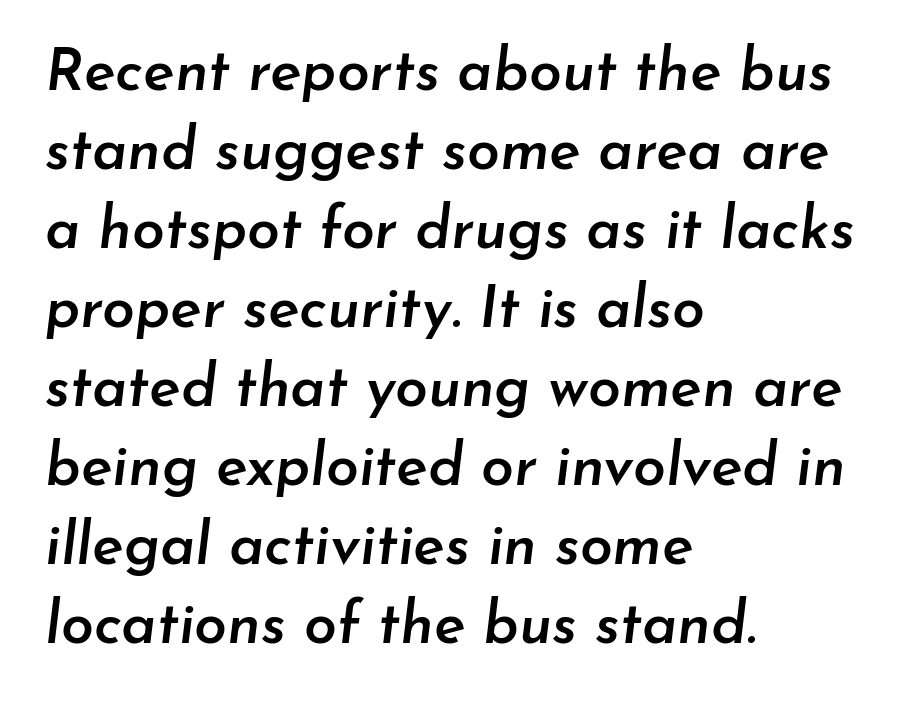
Q: Is the text bold? A: Semi-bold.
Q: Is the text italic (slanted)? A: Yes, it leans right by about 7 degrees.
Q: Is the text underlined? A: No.
Q: How is the paragraph aligned? A: Left-aligned.
Q: Is the spacing between letters normal or unusually wide? A: Normal.
Q: Is the spacing between lines tight, normal or loose? A: Normal.
Q: Width (condensed, normal, or wide)? A: Normal.
Q: Stroke contrast? A: Low.
Q: x-height? A: Small.
Q: Monospaced? A: No.
